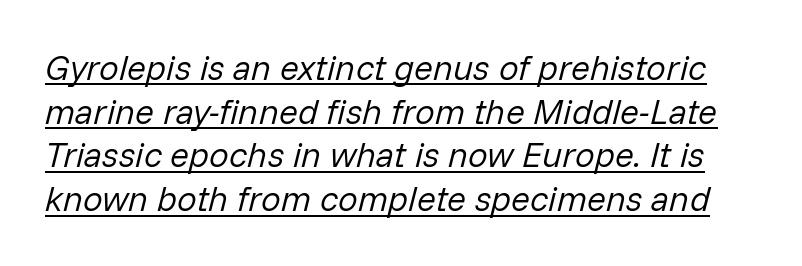
Q: Is the text bold? A: No.
Q: Is the text italic (slanted)? A: Yes, it leans right by about 14 degrees.
Q: Is the text underlined? A: Yes.
Q: Is the spacing between letters normal or unusually wide? A: Normal.
Q: Is the spacing between lines tight, normal or loose? A: Normal.
Q: Width (condensed, normal, or wide)? A: Normal.
Q: Stroke contrast? A: Low.
Q: x-height? A: Medium.
Q: Monospaced? A: No.
